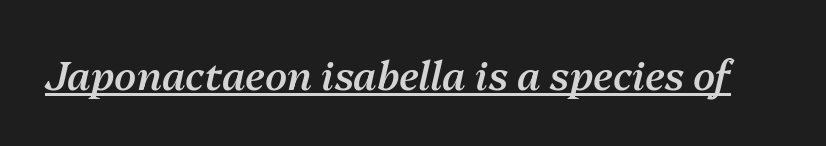
Observe the ordinary spacing: letters are neighbours, not strangers. A typesetter would mark this as italic. The strokes are fattened partway — semibold, not bold. A typesetter would call this proportional, since set widths differ per character. This rendering features underlined lettering.
